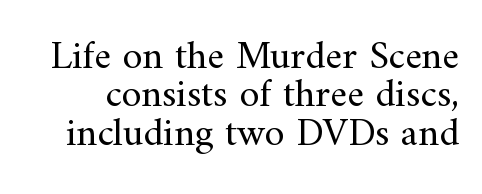
{"serif": "yes", "italic": "no", "bold": "no", "weight": "regular", "width": "normal", "stroke_contrast": "medium", "x_height": "small", "monospaced": "no", "underline": "no", "line_spacing": "tight", "line_spacing_ratio": 0.96, "letter_spacing": "normal", "letter_spacing_em": 0.0, "glyph_px": 40}
